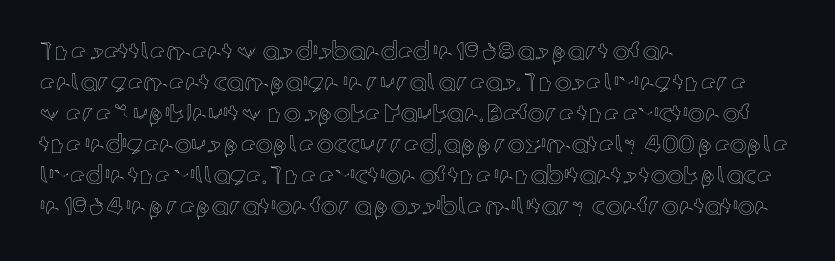
The image shows 25 px text type, upright; set left-aligned, line spacing 1.24x, normal letter spacing, not underlined.
